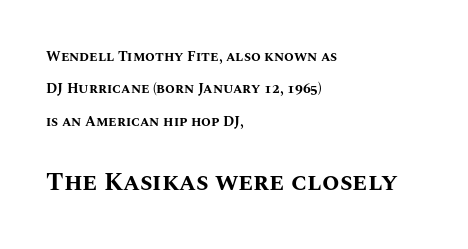
The image shows 25 px bold type, upright; set left-aligned, loose line spacing (2.32x), normal letter spacing, not underlined; the second (bottom) block is 1.79x larger.
